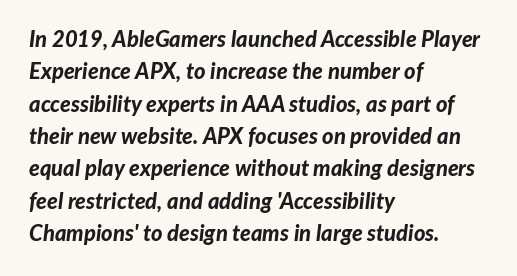
The glyphs are unaccompanied by any horizontal stroke below them. The tracking reads as untouched default to a designer's eye. Each line starts at the same left margin while the right side varies. The lines sit at an ordinary, default distance from one another. The glyphs have the mass of a bold cut.
